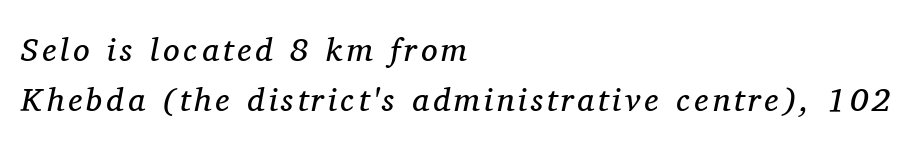
Here the designer chose a conventional face with non-uniform glyph widths. Glance below the letters and you will spot only blank space. If you measured baseline to baseline, you'd find a middling distance. Caption: multi-line text, flush left, ragged right. Bold? No — there's no thickening of the strokes.
